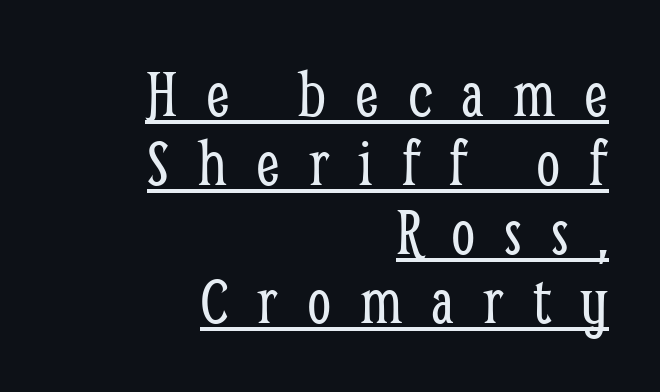
The typeface chosen for these lines features serifs. The passage shown is typed in a proportional face where columns would drift. The letters are spread apart with noticeably loose tracking. Short and long lines alike share a common ending point at right.
